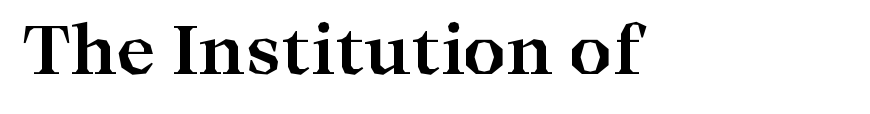
Q: Is the text bold? A: Yes.
Q: Is the text italic (slanted)? A: No, it is upright.
Q: Is the typeface a serif or a sans-serif typeface? A: Serif.
Q: Is the text underlined? A: No.
Q: Is the spacing between letters normal or unusually wide? A: Normal.
Q: Width (condensed, normal, or wide)? A: Wide.
Q: Stroke contrast? A: High.
Q: x-height? A: Medium.
Q: Monospaced? A: No.
